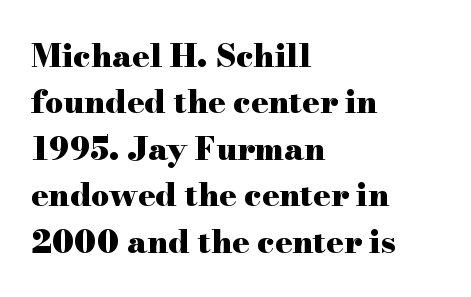
The image shows 32 px heavy, wide serif type, upright; set left-aligned, normal line spacing (1.45x), normal letter spacing, not underlined; high stroke contrast and a small x-height.
